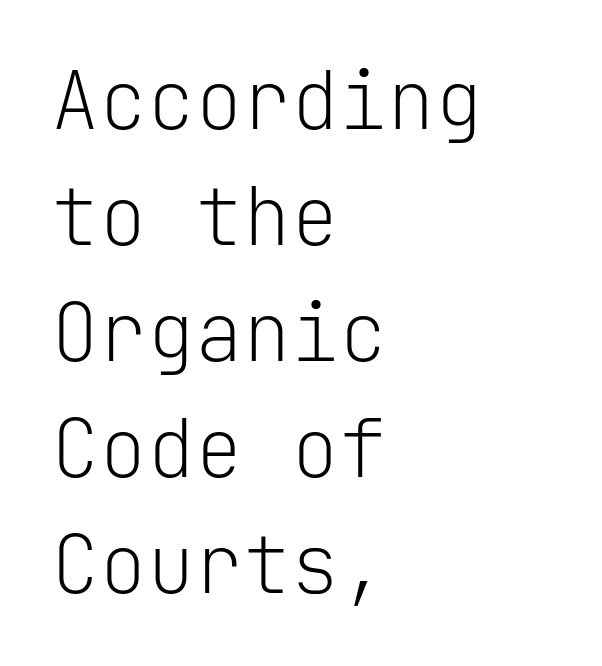
Q: Is the text bold? A: No.
Q: Is the text italic (slanted)? A: No, it is upright.
Q: Is the typeface a serif or a sans-serif typeface? A: Sans-serif.
Q: Is the text underlined? A: No.
Q: How is the paragraph aligned? A: Left-aligned.
Q: Is the spacing between letters normal or unusually wide? A: Normal.
Q: Is the spacing between lines tight, normal or loose? A: Normal.
Q: Width (condensed, normal, or wide)? A: Normal.
Q: Stroke contrast? A: Low.
Q: x-height? A: Medium.
Q: Monospaced? A: Yes.
